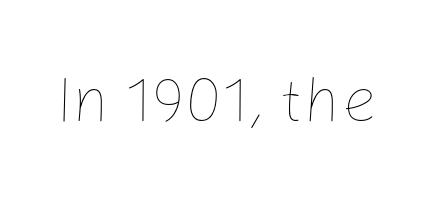
Q: Is the text bold? A: No.
Q: Is the text italic (slanted)? A: No, it is upright.
Q: Is the text underlined? A: No.
Q: Is the spacing between letters normal or unusually wide? A: Normal.
Q: Width (condensed, normal, or wide)? A: Normal.
Q: Stroke contrast? A: Low.
Q: x-height? A: Medium.
Q: Monospaced? A: No.
